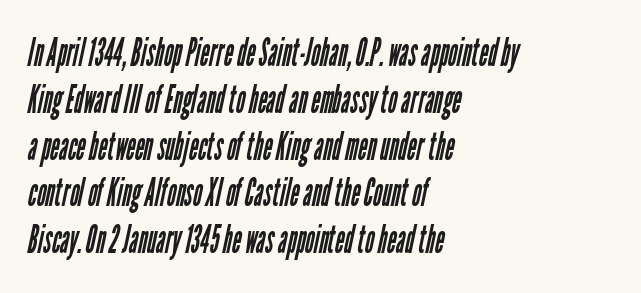
{"serif": "no", "bold": "no", "weight": "regular", "width": "condensed", "stroke_contrast": "low", "x_height": "medium", "monospaced": "no", "underline": "no", "align": "left", "line_spacing_ratio": 1.2, "letter_spacing": "normal", "letter_spacing_em": 0.0, "glyph_px": 39}
